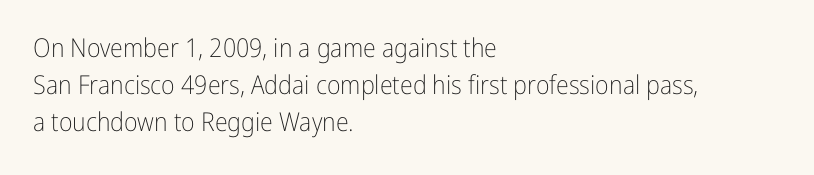
{"italic": "no", "bold": "no", "underline": "no", "align": "left", "line_spacing": "normal", "line_spacing_ratio": 1.42, "letter_spacing": "normal", "letter_spacing_em": 0.0, "glyph_px": 26}
